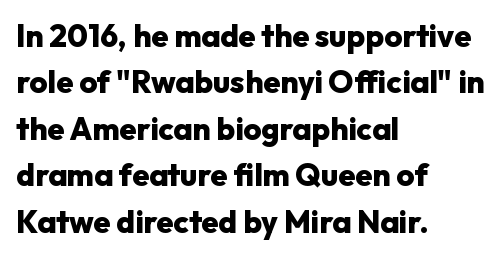
{"serif": "no", "italic": "no", "bold": "yes", "weight": "heavy", "width": "normal", "stroke_contrast": "low", "x_height": "medium", "monospaced": "no", "underline": "no", "align": "left", "line_spacing": "normal", "line_spacing_ratio": 1.5, "letter_spacing": "normal", "letter_spacing_em": 0.0, "glyph_px": 31}
